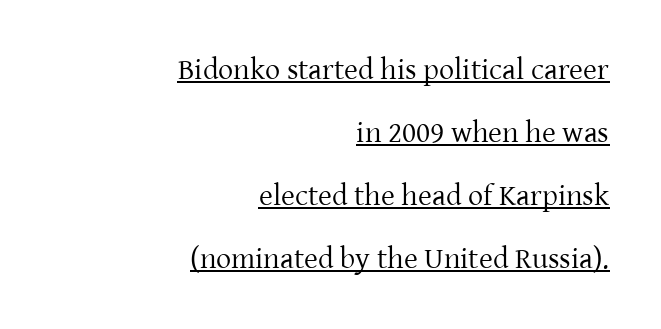
{"serif": "yes", "italic": "no", "bold": "no", "weight": "regular", "width": "normal", "stroke_contrast": "low", "x_height": "medium", "monospaced": "no", "underline": "yes", "align": "right", "line_spacing": "loose", "line_spacing_ratio": 2.1, "letter_spacing": "normal", "letter_spacing_em": 0.0, "glyph_px": 30}
